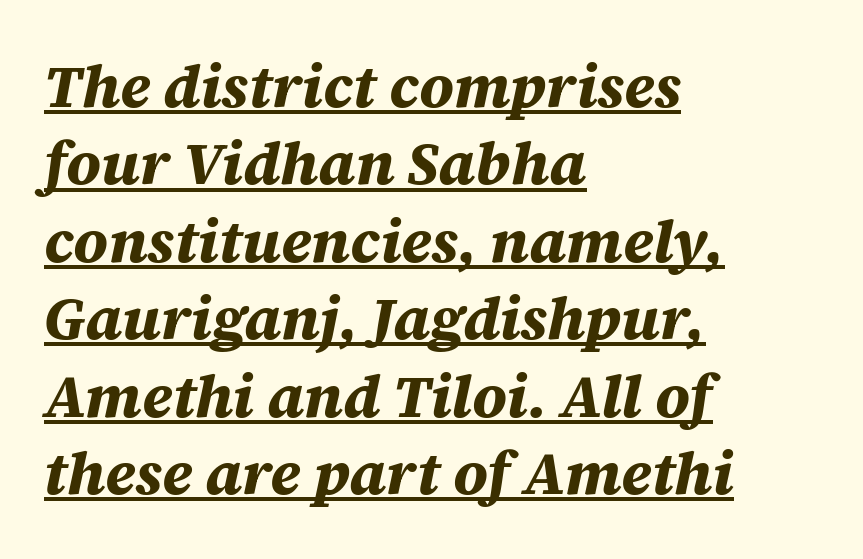
Note the varied advance widths — an 'i' is clearly narrower than an 'm'. Short and long lines alike share a common starting point at left. Notice how descenders clear the ascenders below comfortably — that's standard leading. Slanted lettering throughout. The specimen includes a rule beneath the text block's lines.
